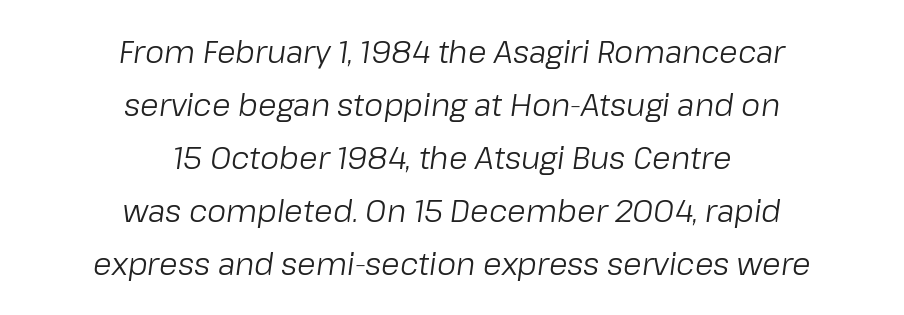
Q: Is the text bold? A: No.
Q: Is the text italic (slanted)? A: Yes, it leans right by about 8 degrees.
Q: Is the text underlined? A: No.
Q: How is the paragraph aligned? A: Centered.
Q: Is the spacing between letters normal or unusually wide? A: Normal.
Q: Width (condensed, normal, or wide)? A: Normal.
Q: Stroke contrast? A: Low.
Q: x-height? A: Medium.
Q: Monospaced? A: No.
